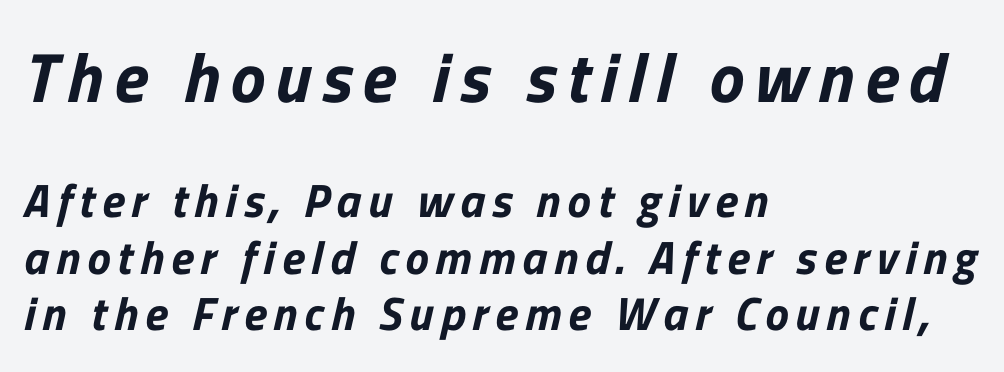
The image shows 70 px sans-serif type; set left-aligned, line spacing 1.21x, not underlined; the first (top) block is 1.49x larger; low stroke contrast and a medium x-height.
